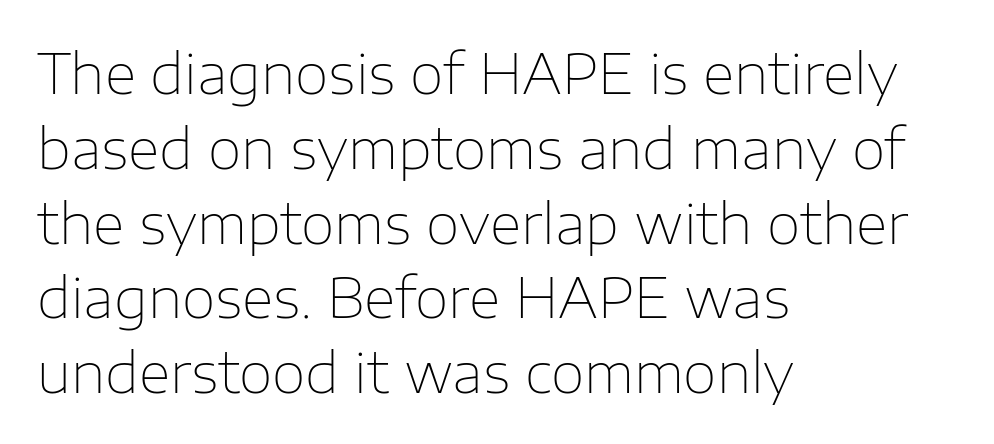
{"serif": "no", "italic": "no", "bold": "no", "weight": "thin", "width": "normal", "stroke_contrast": "low", "x_height": "medium", "monospaced": "no", "underline": "no", "align": "left", "line_spacing": "normal", "line_spacing_ratio": 1.36, "letter_spacing": "normal", "letter_spacing_em": 0.0, "glyph_px": 55}
